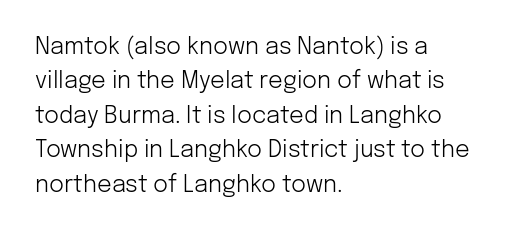
Q: Is the text bold? A: No.
Q: Is the text italic (slanted)? A: No, it is upright.
Q: Is the text underlined? A: No.
Q: How is the paragraph aligned? A: Left-aligned.
Q: Is the spacing between letters normal or unusually wide? A: Normal.
Q: Is the spacing between lines tight, normal or loose? A: Normal.
